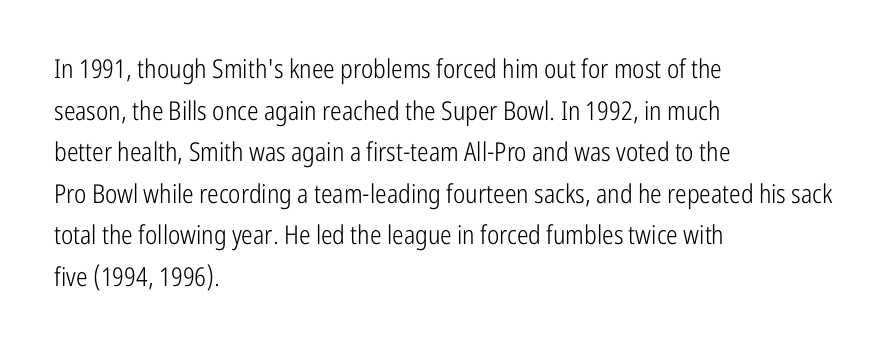
Q: Is the text bold? A: No.
Q: Is the text italic (slanted)? A: No, it is upright.
Q: Is the text underlined? A: No.
Q: How is the paragraph aligned? A: Left-aligned.
Q: Is the spacing between letters normal or unusually wide? A: Normal.
Q: Is the spacing between lines tight, normal or loose? A: Normal.
